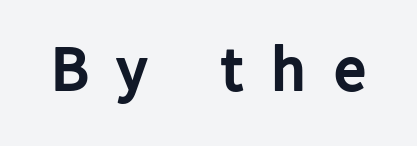
The face used here has the dense, thick strokes of a bold. Compared with typical body copy, the letter spacing here is much looser. What kind of face is this? One without serifs — a sans. Think of a printed novel: that variable character pitch is what you see here. Any mark beneath the type? The region is blank. Rendered with straight, roman letterforms.
